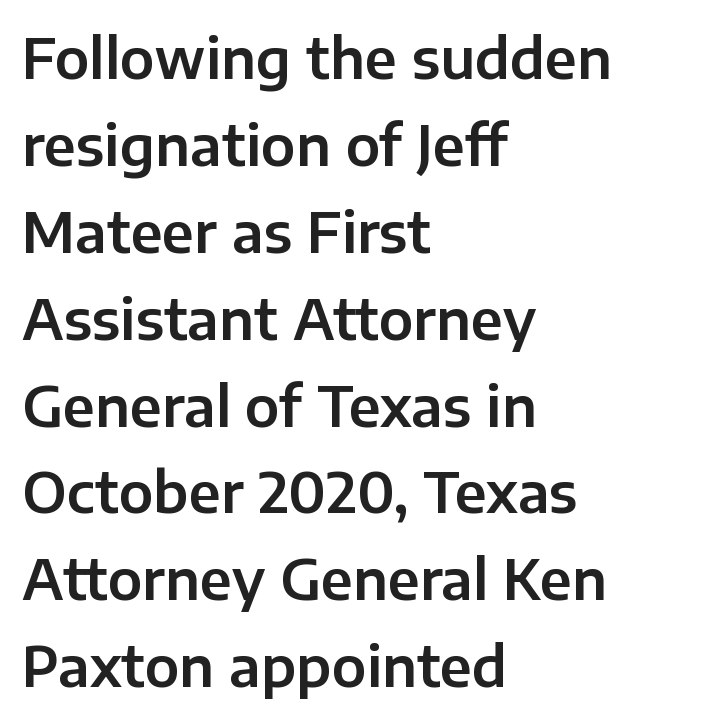
The line texture is even and compact thanks to regular tracking. Nope, not italic — everything's standing straight. What's the leading like? Ordinary, nothing unusual. A bare baseline throughout the passage.
